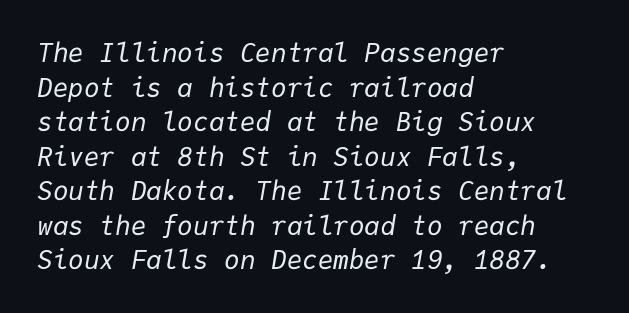
Q: Is the text bold? A: No.
Q: Is the text italic (slanted)? A: Yes, it leans right by about 9 degrees.
Q: Is the text underlined? A: No.
Q: How is the paragraph aligned? A: Left-aligned.
Q: Is the spacing between letters normal or unusually wide? A: Normal.
Q: Is the spacing between lines tight, normal or loose? A: Normal.
